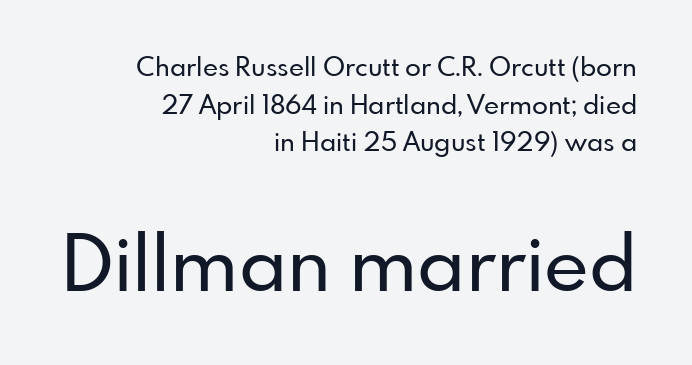
One-word summary of the alignment: right. In terms of letterspacing, this is plain default setting. I'd call this a sans setting — the letters go barefoot. Compare the two chunks: the lower has the greater cap height. The space beneath each line is pristine and unruled.
